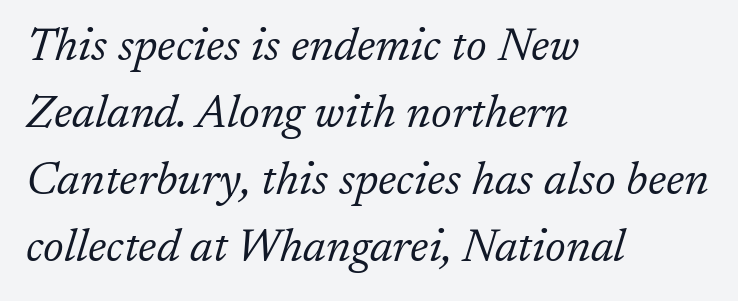
Q: Is the text bold? A: No.
Q: Is the text italic (slanted)? A: Yes, it leans right by about 17 degrees.
Q: Is the typeface a serif or a sans-serif typeface? A: Serif.
Q: Is the text underlined? A: No.
Q: How is the paragraph aligned? A: Left-aligned.
Q: Is the spacing between letters normal or unusually wide? A: Normal.
Q: Is the spacing between lines tight, normal or loose? A: Normal.
Q: Width (condensed, normal, or wide)? A: Normal.
Q: Stroke contrast? A: Low.
Q: x-height? A: Medium.
Q: Monospaced? A: No.
